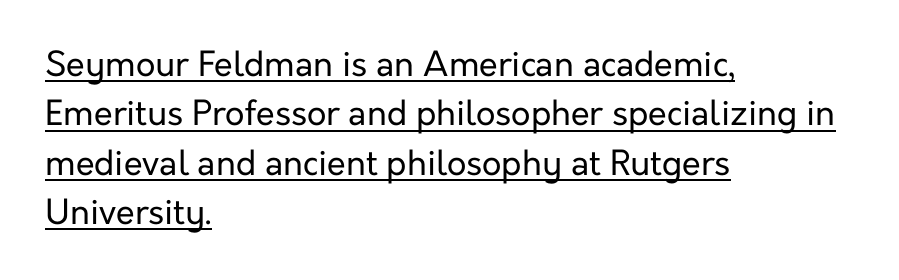
{"serif": "no", "italic": "no", "bold": "no", "weight": "regular", "width": "normal", "stroke_contrast": "low", "x_height": "medium", "monospaced": "no", "underline": "yes", "align": "left", "line_spacing": "normal", "line_spacing_ratio": 1.45, "letter_spacing": "normal", "letter_spacing_em": 0.0, "glyph_px": 34}
